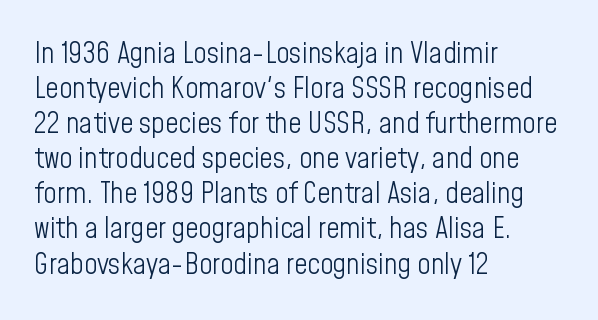
Q: Is the text bold? A: No.
Q: Is the text italic (slanted)? A: No, it is upright.
Q: Is the typeface a serif or a sans-serif typeface? A: Sans-serif.
Q: Is the text underlined? A: No.
Q: How is the paragraph aligned? A: Left-aligned.
Q: Is the spacing between letters normal or unusually wide? A: Normal.
Q: Width (condensed, normal, or wide)? A: Condensed.
Q: Stroke contrast? A: Low.
Q: x-height? A: Medium.
Q: Monospaced? A: No.
